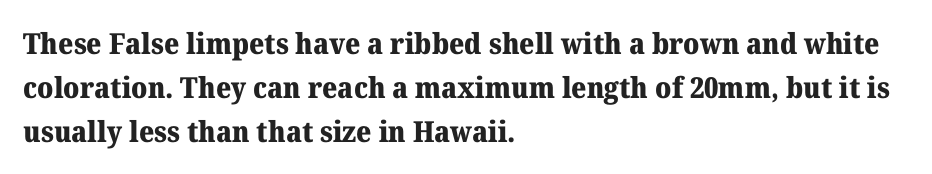
Posture: vertical. This sample is left-justified, so line endings fall wherever the words run out. Type without underlining. These lines are rendered in a variable-pitch font.
